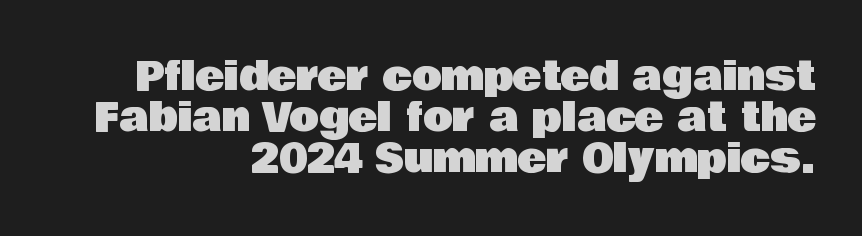
All the whitespace from short lines collects on the left. The face used here is proportionally spaced, like ordinary book or web type. The type is set solid horizontally, with unmodified tracking. A typesetter would mark this as roman, not italic. If you measured baseline to baseline, you'd find a short distance.
